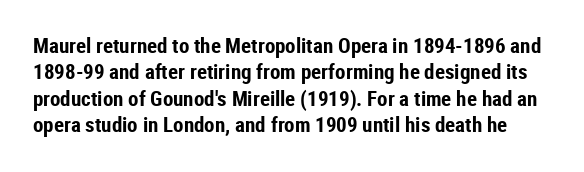
{"italic": "no", "bold": "yes", "underline": "no", "line_spacing": "normal", "line_spacing_ratio": 1.26, "letter_spacing": "normal", "letter_spacing_em": 0.0, "glyph_px": 21}
